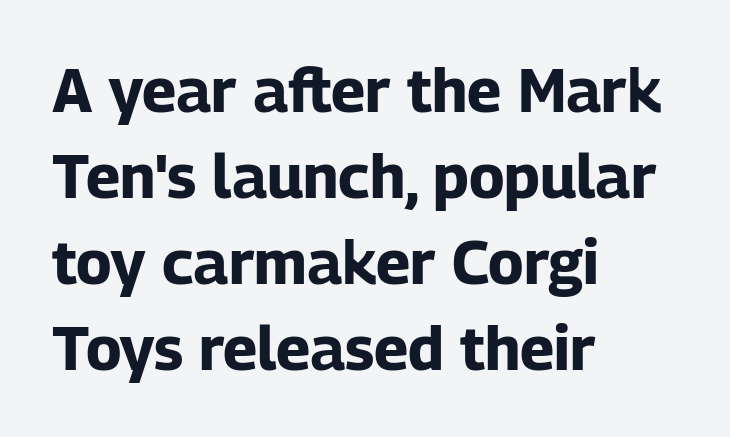
The image shows 61 px bold sans-serif type, upright; set left-aligned, normal line spacing (1.41x), normal letter spacing, not underlined; low stroke contrast and a medium x-height.
